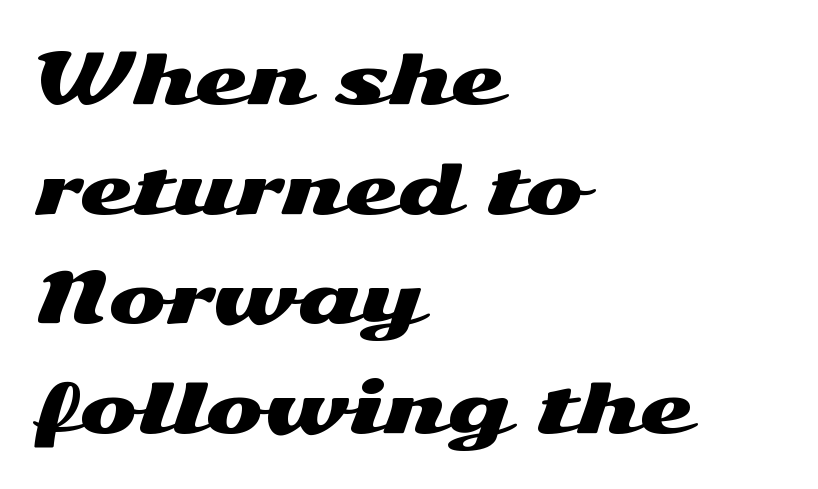
The image shows 69 px wide sans-serif type; set left-aligned, normal line spacing (1.59x), normal letter spacing, not underlined; medium stroke contrast and a medium x-height.
